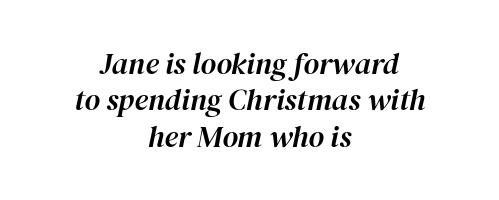
{"italic": "yes", "lean": "right", "slant_degrees": 12, "width": "normal", "stroke_contrast": "high", "x_height": "medium", "monospaced": "no", "underline": "no", "align": "center", "line_spacing_ratio": 1.21, "letter_spacing": "normal", "letter_spacing_em": 0.0, "glyph_px": 30}
